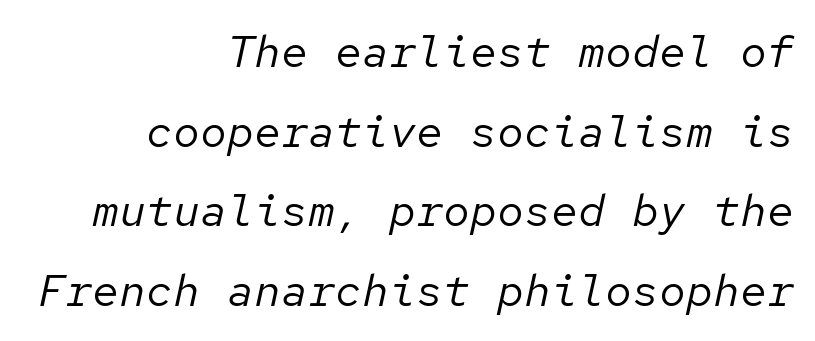
The image shows 45 px regular-weight type, italic (leaning right), monospaced; set right-aligned, line spacing 1.77x, normal letter spacing, not underlined; low stroke contrast and a medium x-height.
